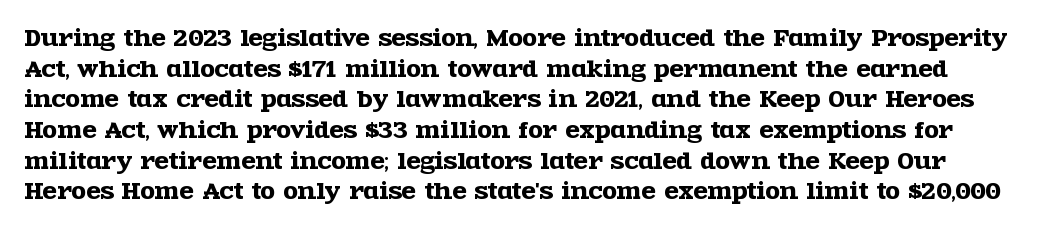
{"italic": "no", "underline": "no", "line_spacing": "normal", "line_spacing_ratio": 1.46, "letter_spacing": "normal", "letter_spacing_em": 0.0, "glyph_px": 21}
